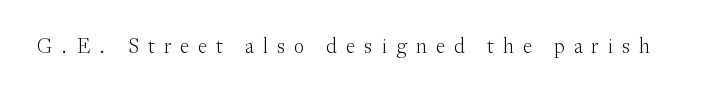
Q: Is the text bold? A: No.
Q: Is the text italic (slanted)? A: No, it is upright.
Q: Is the text underlined? A: No.
Q: Is the spacing between letters normal or unusually wide? A: Unusually wide.
